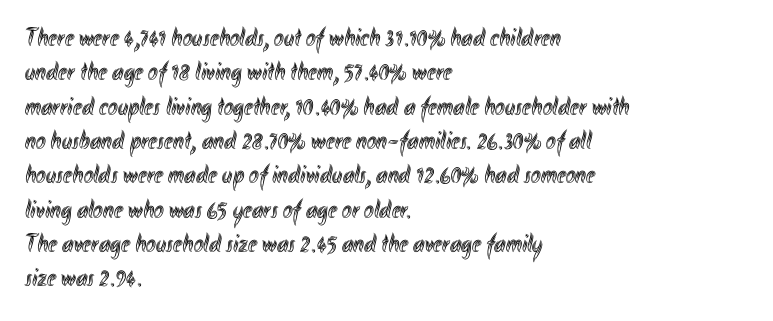
The image shows 26 px text type; set left-aligned, normal line spacing (1.32x), normal letter spacing, not underlined.
